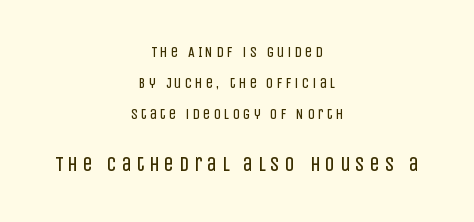
This sample uses an upright cut, with every glyph sitting square on the baseline. Decoration check: the copy has no underline. Stems here are at most as thick as an everyday book face. Reading down the column, the eye jumps a long way to each next line. Is the lower block the larger one? Yes — the lower block carries the bigger type.
